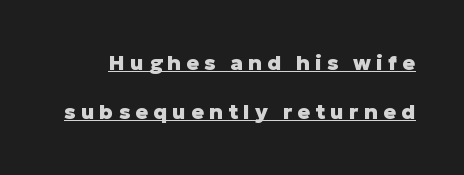
A full-strength bold gives these letters their thick strokes. In terms of leading, this rendering errs on the spacious side. The type sits square on the baseline with zero lean. Beneath each row of characters lies a ruled line. Each word looks stretched out because of the extra space between its letters.
